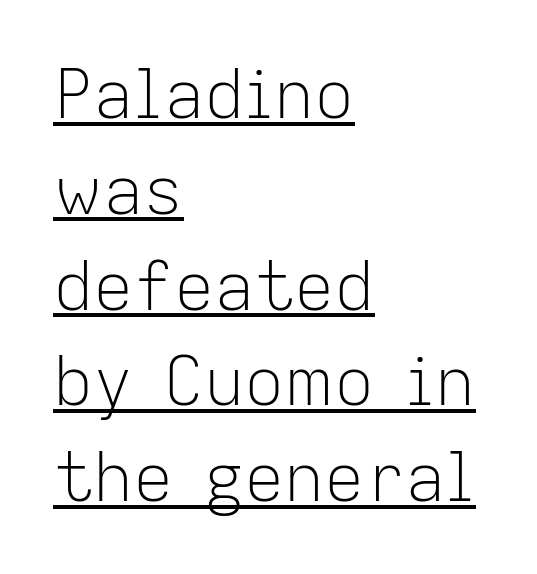
Q: Is the text bold? A: No.
Q: Is the text italic (slanted)? A: No, it is upright.
Q: Is the typeface a serif or a sans-serif typeface? A: Sans-serif.
Q: Is the text underlined? A: Yes.
Q: How is the paragraph aligned? A: Left-aligned.
Q: Is the spacing between letters normal or unusually wide? A: Normal.
Q: Is the spacing between lines tight, normal or loose? A: Normal.
Q: Width (condensed, normal, or wide)? A: Normal.
Q: Stroke contrast? A: Low.
Q: x-height? A: Medium.
Q: Monospaced? A: No.
